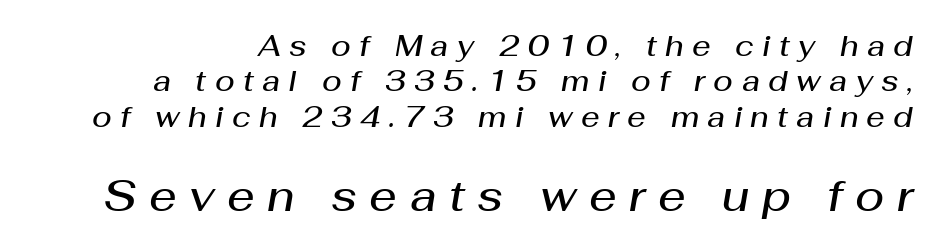
{"italic": "yes", "lean": "right", "slant_degrees": 10, "bold": "semi", "weight": "semibold", "width": "normal", "stroke_contrast": "medium", "x_height": "medium", "monospaced": "no", "underline": "no", "line_spacing_ratio": 1.22, "letter_spacing": "wide", "letter_spacing_em": 0.29, "larger_block": "second", "size_ratio": 1.48, "glyph_px": 43}
